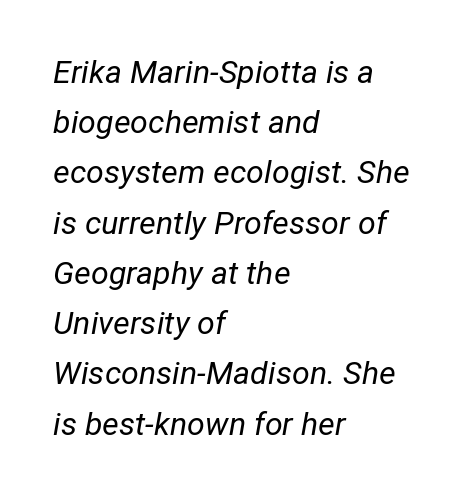
{"italic": "yes", "lean": "right", "slant_degrees": 12, "bold": "no", "weight": "regular", "width": "normal", "stroke_contrast": "low", "x_height": "medium", "monospaced": "no", "underline": "no", "align": "left", "line_spacing": "normal", "line_spacing_ratio": 1.57, "letter_spacing": "normal", "letter_spacing_em": 0.0, "glyph_px": 32}
